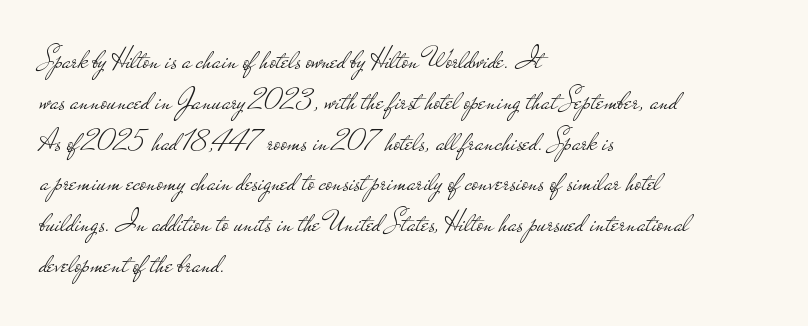
The image shows 30 px light, wide sans-serif type; set left-aligned, normal line spacing (1.36x), normal letter spacing, not underlined; low stroke contrast and a small x-height.
